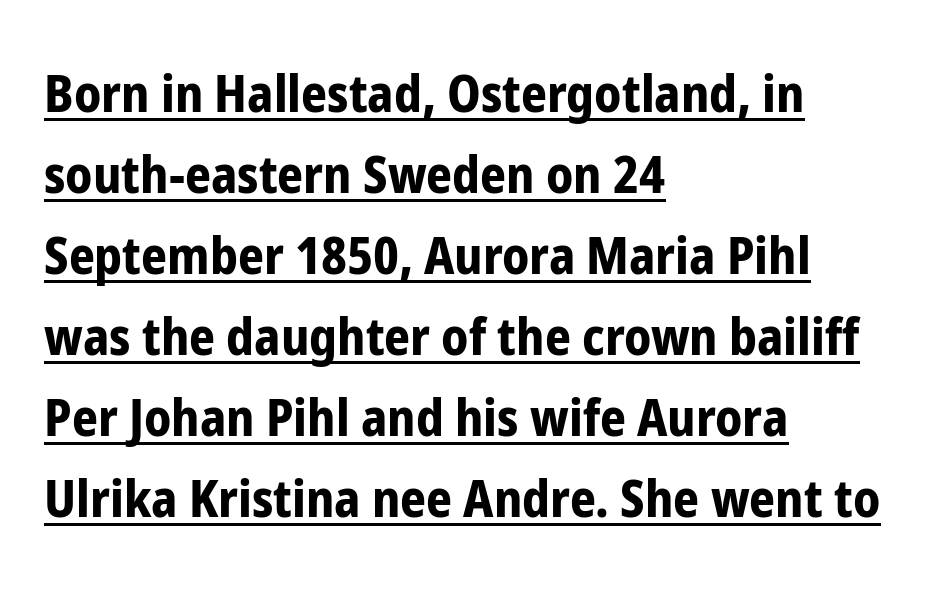
{"serif": "no", "italic": "no", "bold": "yes", "weight": "bold", "width": "condensed", "stroke_contrast": "low", "x_height": "medium", "monospaced": "no", "underline": "yes", "align": "left", "line_spacing": "normal", "line_spacing_ratio": 1.59, "letter_spacing": "normal", "letter_spacing_em": 0.0, "glyph_px": 51}
